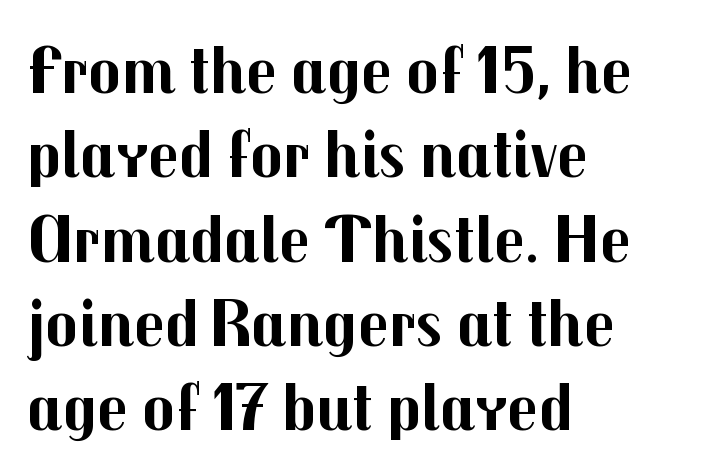
The image shows 68 px bold sans-serif type, upright; set left-aligned, line spacing 1.24x, normal letter spacing, not underlined; medium stroke contrast and a medium x-height.
